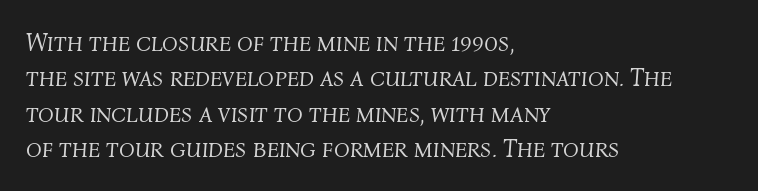
Q: Is the text bold? A: No.
Q: Is the text italic (slanted)? A: Yes, it leans right by about 4 degrees.
Q: Is the text underlined? A: No.
Q: How is the paragraph aligned? A: Left-aligned.
Q: Is the spacing between letters normal or unusually wide? A: Normal.
Q: Is the spacing between lines tight, normal or loose? A: Normal.
